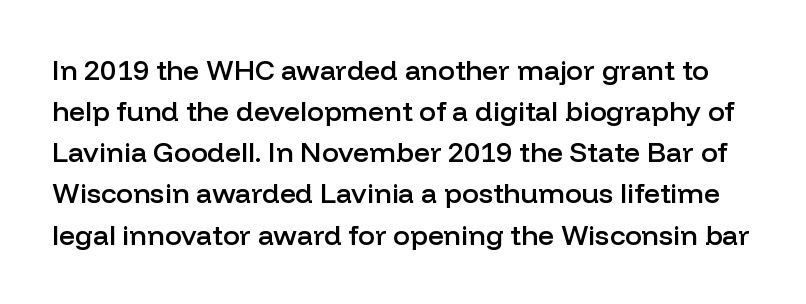
{"serif": "no", "italic": "no", "bold": "semi", "weight": "semibold", "width": "normal", "stroke_contrast": "low", "x_height": "medium", "monospaced": "no", "underline": "no", "line_spacing": "normal", "line_spacing_ratio": 1.47, "letter_spacing": "normal", "letter_spacing_em": 0.0, "glyph_px": 28}
